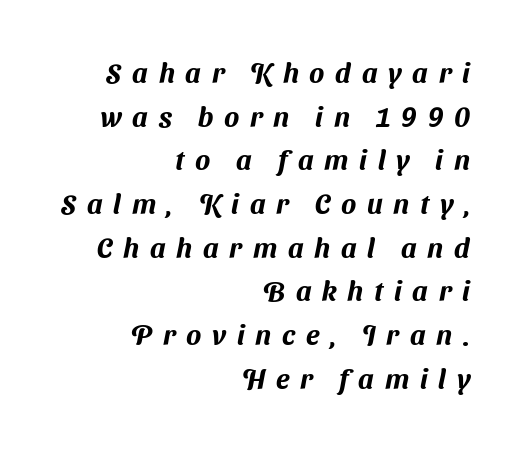
The image shows 28 px sans-serif type; set right-aligned, normal line spacing (1.56x), unusually wide letter spacing (+0.38 em), not underlined; medium stroke contrast and a medium x-height.
